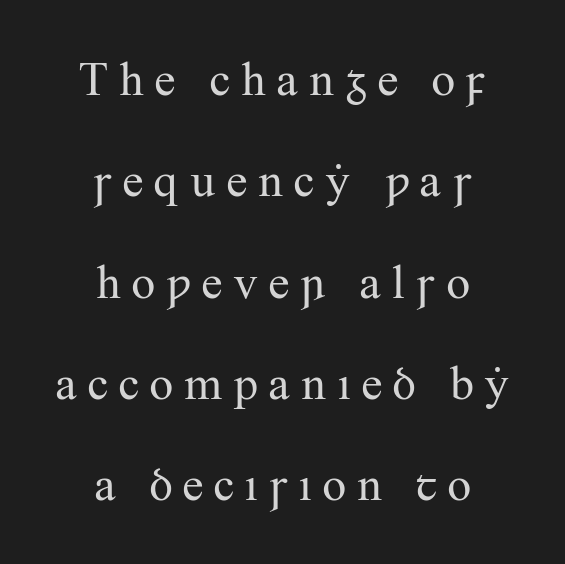
Character widths vary here, with narrow letters taking less room than wide ones. Unmarked baselines from the first word to the last. Leading: increased. Observe the serifs anchoring each vertical stroke in this sample. Neither beginnings nor endings align; midpoints do.
